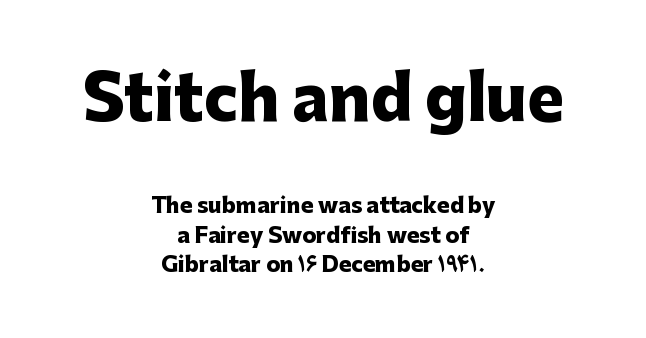
{"serif": "no", "italic": "no", "bold": "yes", "weight": "heavy", "width": "normal", "stroke_contrast": "low", "x_height": "medium", "monospaced": "no", "underline": "no", "align": "center", "line_spacing": "normal", "line_spacing_ratio": 1.41, "letter_spacing": "normal", "letter_spacing_em": 0.0, "larger_block": "first", "size_ratio": 2.95, "glyph_px": 62}
